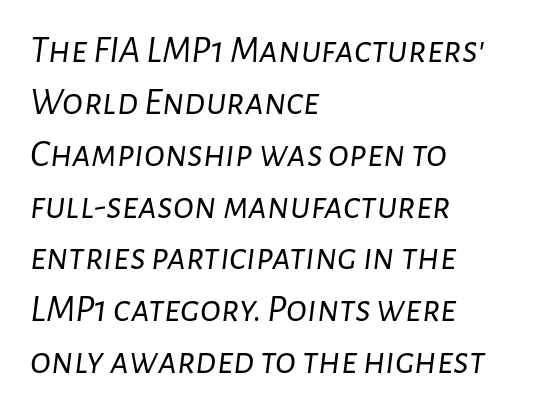
{"italic": "yes", "lean": "right", "slant_degrees": 7, "bold": "no", "weight": "light", "width": "normal", "stroke_contrast": "low", "x_height": "medium", "monospaced": "no", "underline": "no", "align": "left", "line_spacing": "normal", "line_spacing_ratio": 1.33, "letter_spacing": "normal", "letter_spacing_em": 0.0, "glyph_px": 39}
